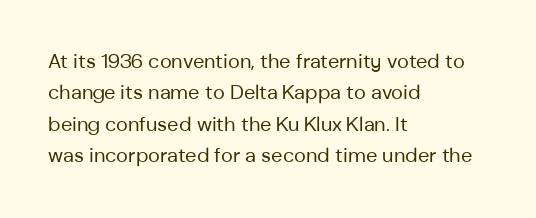
Line spacing here is normal. A typesetter would mark this as roman, not italic. The specimen omits any rule beneath the text block's lines. The rag falls on the right side of this text block. The characters are drawn with everyday or finer stroke widths.
